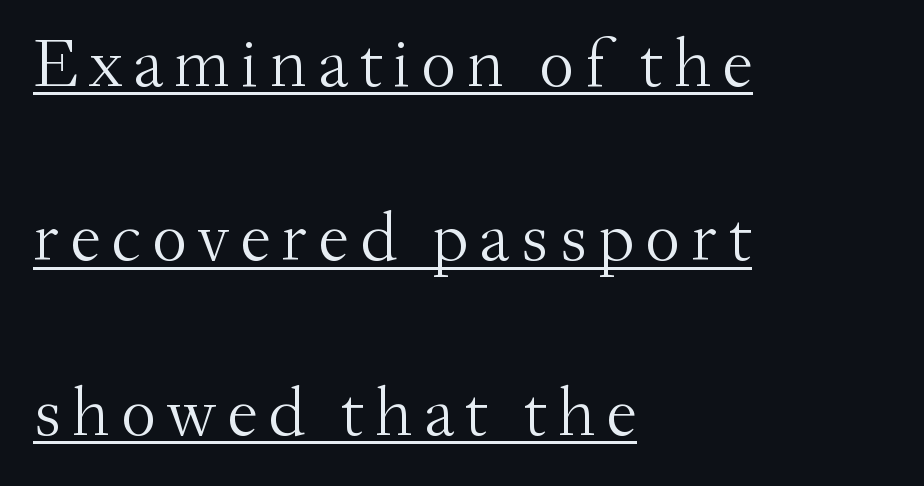
{"serif": "yes", "italic": "no", "bold": "no", "weight": "light", "width": "normal", "stroke_contrast": "medium", "x_height": "small", "monospaced": "no", "underline": "yes", "align": "left", "line_spacing": "loose", "line_spacing_ratio": 2.49, "glyph_px": 70}
